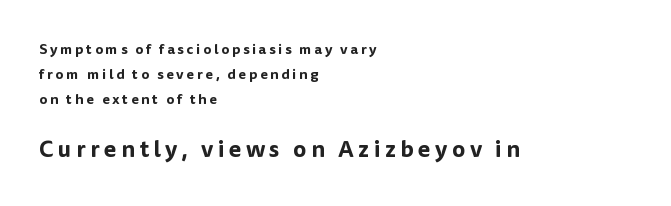
{"italic": "no", "underline": "no", "align": "left", "line_spacing_ratio": 1.8, "larger_block": "second", "size_ratio": 1.64, "glyph_px": 23}
